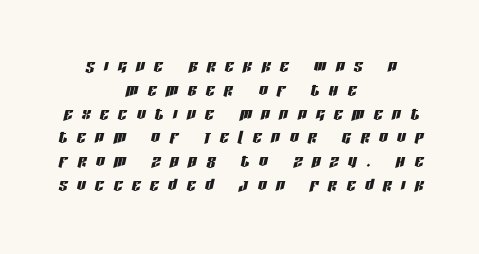
{"italic": "yes", "lean": "right", "slant_degrees": 13, "underline": "no", "align": "center", "line_spacing": "tight", "line_spacing_ratio": 1.08, "letter_spacing": "wide", "letter_spacing_em": 0.43, "glyph_px": 22}
